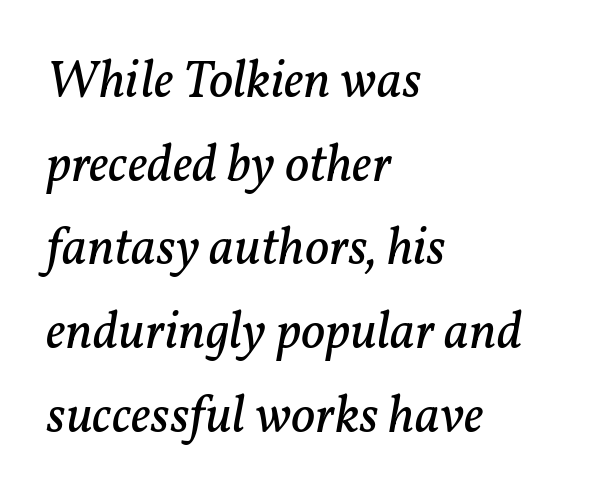
{"serif": "yes", "italic": "yes", "lean": "right", "slant_degrees": 11, "bold": "no", "weight": "regular", "width": "normal", "stroke_contrast": "low", "x_height": "medium", "monospaced": "no", "underline": "no", "align": "left", "line_spacing": "normal", "line_spacing_ratio": 1.58, "letter_spacing": "normal", "letter_spacing_em": 0.0, "glyph_px": 53}
